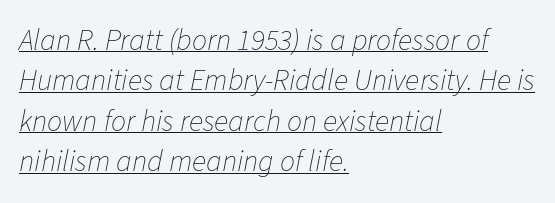
The image shows 30 px thin type, italic (leaning right); set left-aligned, normal line spacing (1.35x), normal letter spacing, underlined; low stroke contrast and a medium x-height.
